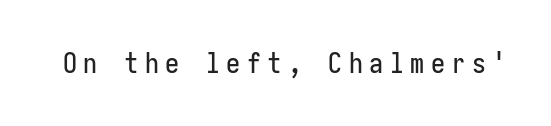
Q: Is the text italic (slanted)? A: No, it is upright.
Q: Is the typeface a serif or a sans-serif typeface? A: Sans-serif.
Q: Is the text underlined? A: No.
Q: Is the spacing between letters normal or unusually wide? A: Unusually wide.
Q: Width (condensed, normal, or wide)? A: Condensed.
Q: Stroke contrast? A: Low.
Q: x-height? A: Medium.
